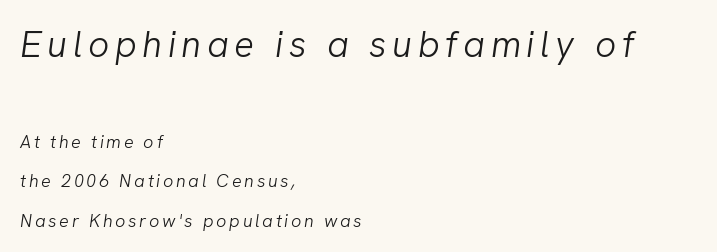
Reading down the block, your eye returns to a fixed left position each line. The passage shown begins with its larger block and ends with its smaller one. Observe the lean: these are italic letterforms. Plain, unruled lines of type.
